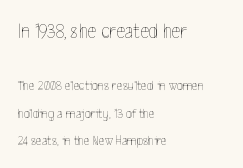
Q: Is the text bold? A: No.
Q: Is the text italic (slanted)? A: No, it is upright.
Q: Is the text underlined? A: No.
Q: How is the paragraph aligned? A: Left-aligned.
Q: Is the spacing between letters normal or unusually wide? A: Normal.
Q: Is the spacing between lines tight, normal or loose? A: Loose.
Q: Which block of text is set in a larger size, the first (top) or the second (bottom)? A: The first (top) one.
